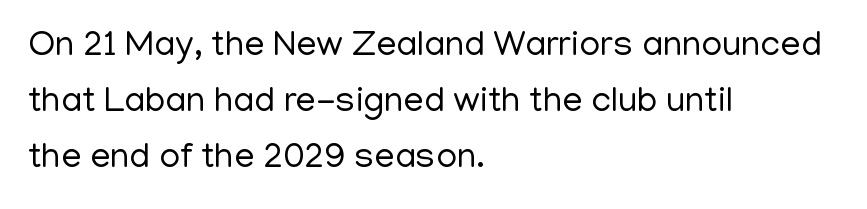
{"serif": "no", "italic": "no", "bold": "no", "weight": "regular", "width": "normal", "stroke_contrast": "low", "x_height": "medium", "monospaced": "no", "underline": "no", "align": "left", "line_spacing": "normal", "line_spacing_ratio": 1.55, "letter_spacing": "normal", "letter_spacing_em": 0.0, "glyph_px": 36}
